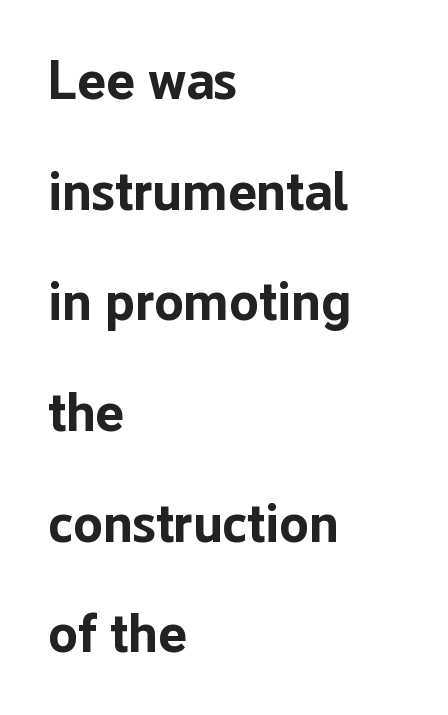
The image shows 54 px bold sans-serif type, upright; set left-aligned, loose line spacing (2.05x), normal letter spacing, not underlined; low stroke contrast and a medium x-height.
